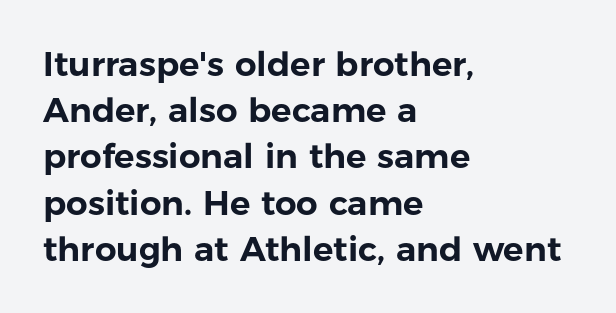
Q: Is the text italic (slanted)? A: No, it is upright.
Q: Is the typeface a serif or a sans-serif typeface? A: Sans-serif.
Q: Is the text underlined? A: No.
Q: How is the paragraph aligned? A: Left-aligned.
Q: Is the spacing between letters normal or unusually wide? A: Normal.
Q: Is the spacing between lines tight, normal or loose? A: Normal.
Q: Width (condensed, normal, or wide)? A: Normal.
Q: Stroke contrast? A: Low.
Q: x-height? A: Medium.
Q: Monospaced? A: No.
